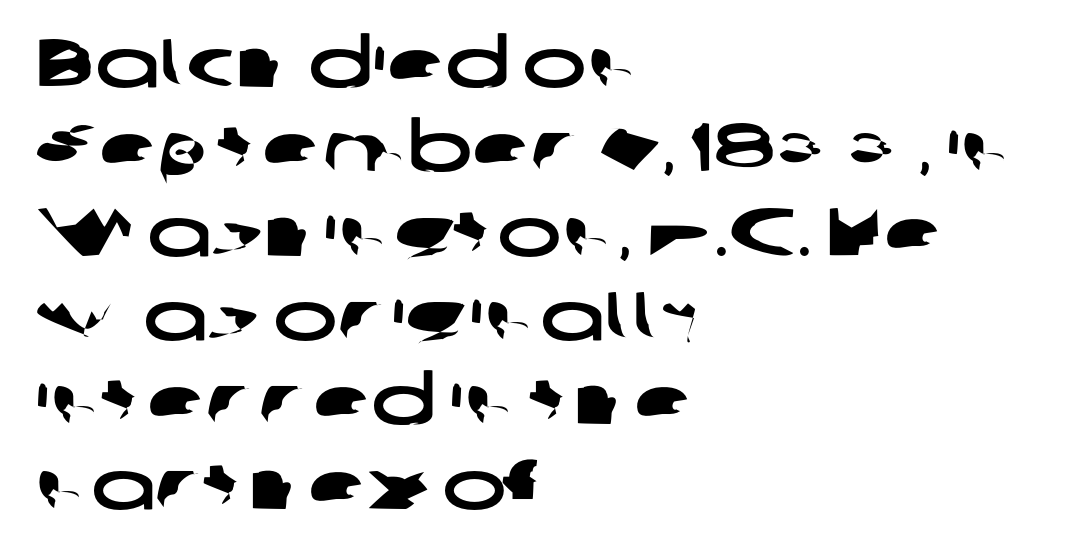
The horizontal fit of the characters is conventional and even. Notice how the passage keeps a crisp vertical edge on the left only. Observe the absence of serifs on each vertical stroke in this sample. The passage shown is not underscored anywhere. Here the designer chose a conventional face with non-uniform glyph widths.
